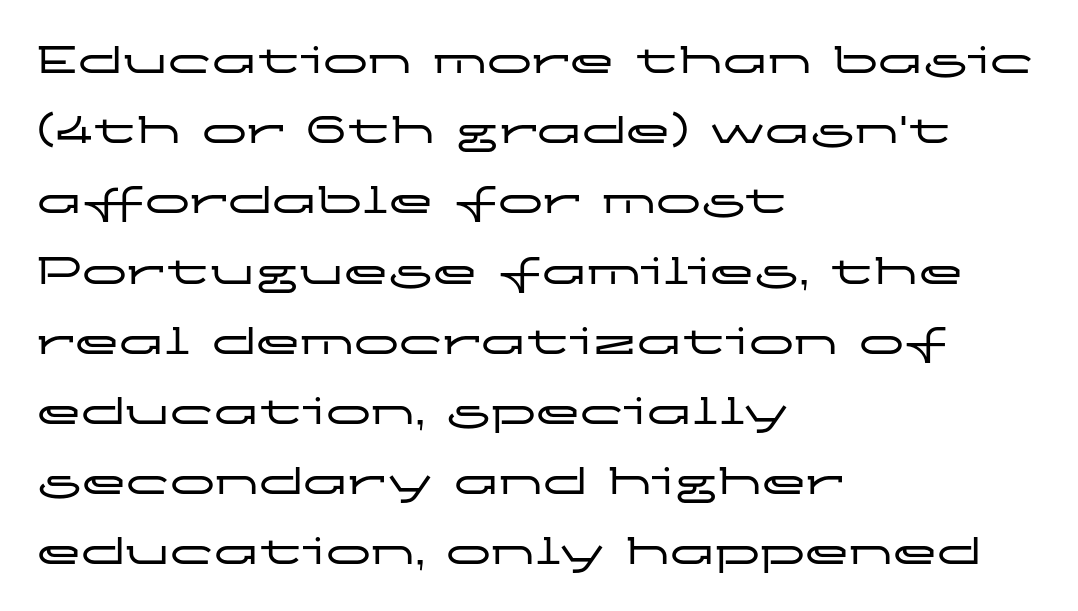
The image shows 45 px wide sans-serif type, upright; set left-aligned, normal line spacing (1.56x), normal letter spacing, not underlined; low stroke contrast and a medium x-height.
